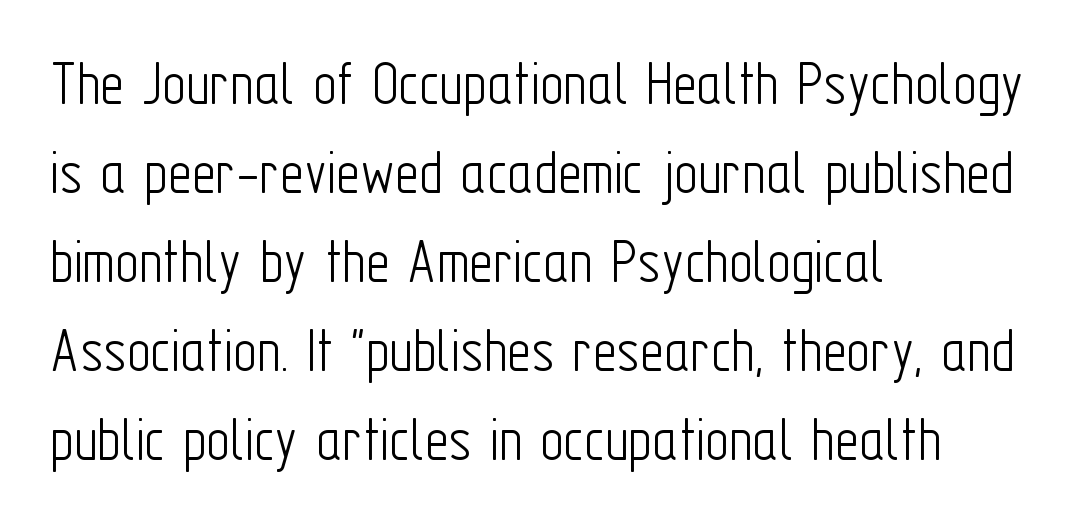
The image shows 65 px light, condensed sans-serif type, upright; set left-aligned, normal line spacing (1.37x), normal letter spacing, not underlined; low stroke contrast and a medium x-height.
